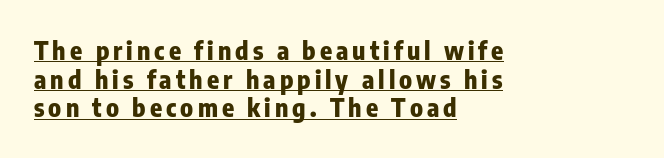
Which margin do the lines hug? The left one — the right edge is uneven. Quick note: not italic, upright. The rendered words wear a rule along their underside. In terms of leading, this rendering errs on the cramped side.
